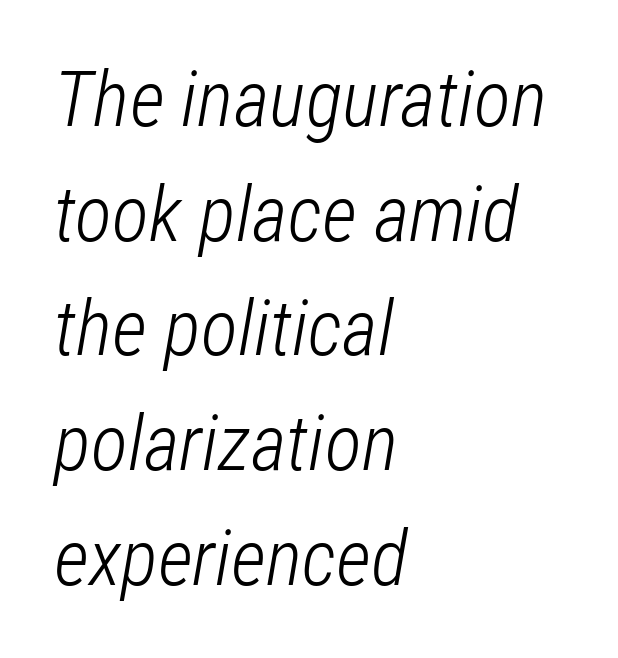
The image shows 77 px light, condensed type, italic (leaning right); set left-aligned, normal line spacing (1.49x), normal letter spacing, not underlined; low stroke contrast and a medium x-height.
